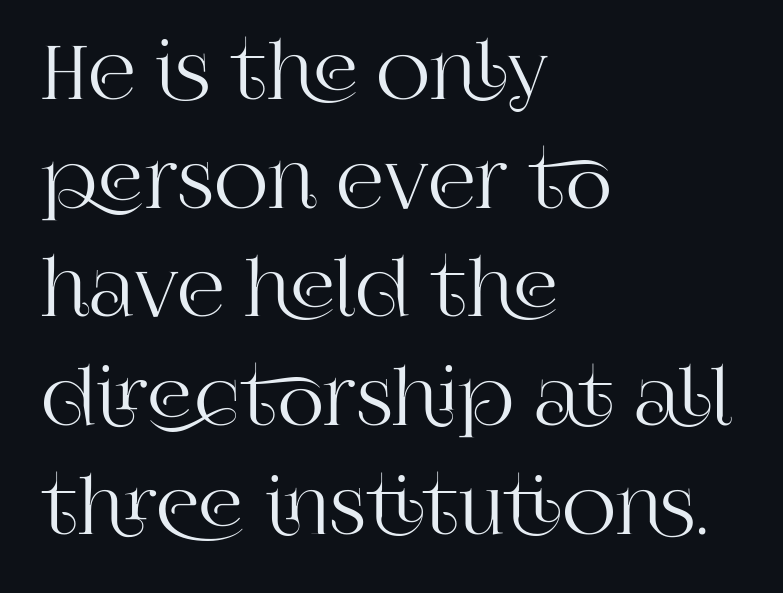
The image shows 75 px serif type, upright; set left-aligned, normal line spacing (1.45x), normal letter spacing, not underlined; high stroke contrast and a large x-height.
